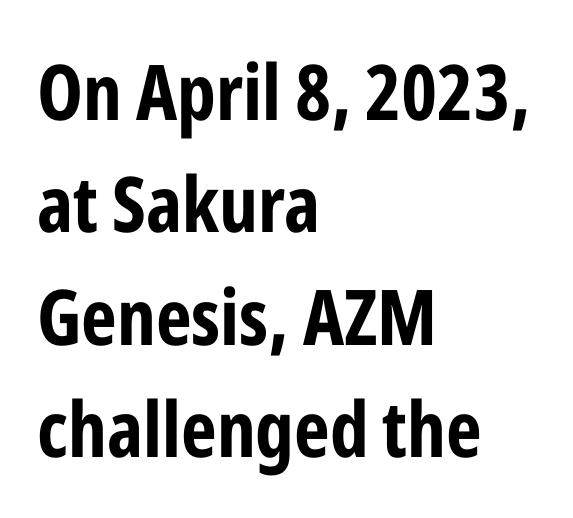
When letters stand straight like this, we call the style roman or upright. These lines are rendered in a variable-pitch font. Honestly, the row spacing looks completely unremarkable. What stands out about the letter spacing? Nothing — it is the standard amount. The font family rendered here belongs to the sans-serif group. Beneath every word, the page is bare.
